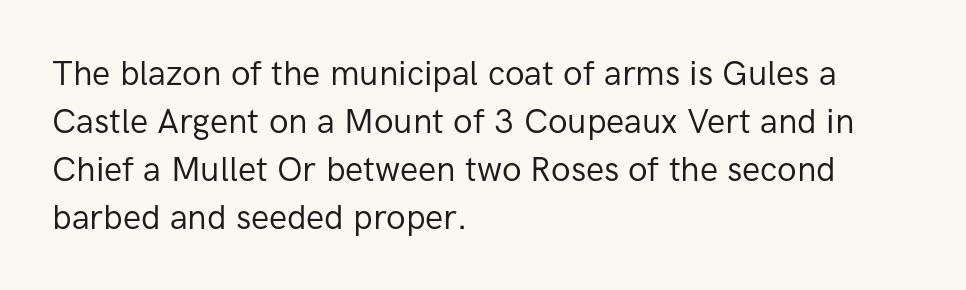
Q: Is the text bold? A: No.
Q: Is the text italic (slanted)? A: No, it is upright.
Q: Is the typeface a serif or a sans-serif typeface? A: Sans-serif.
Q: Is the text underlined? A: No.
Q: How is the paragraph aligned? A: Left-aligned.
Q: Is the spacing between letters normal or unusually wide? A: Normal.
Q: Is the spacing between lines tight, normal or loose? A: Normal.
Q: Width (condensed, normal, or wide)? A: Normal.
Q: Stroke contrast? A: Low.
Q: x-height? A: Medium.
Q: Monospaced? A: No.
